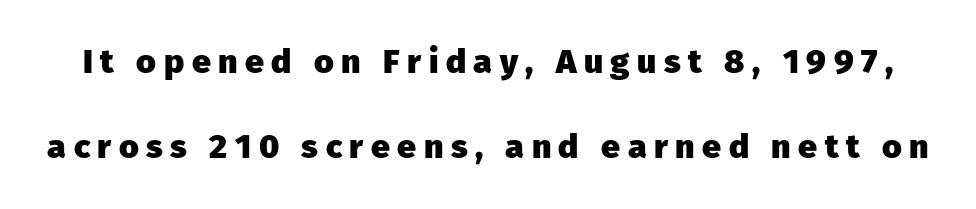
Q: Is the text bold? A: Yes.
Q: Is the text italic (slanted)? A: No, it is upright.
Q: Is the typeface a serif or a sans-serif typeface? A: Sans-serif.
Q: Is the text underlined? A: No.
Q: Is the spacing between letters normal or unusually wide? A: Unusually wide.
Q: Is the spacing between lines tight, normal or loose? A: Loose.
Q: Width (condensed, normal, or wide)? A: Normal.
Q: Stroke contrast? A: Low.
Q: x-height? A: Medium.
Q: Monospaced? A: No.
